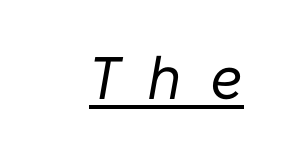
The image shows 60 px regular-weight type, italic (leaning right); set unusually wide letter spacing (+0.47 em), underlined; low stroke contrast and a medium x-height.
